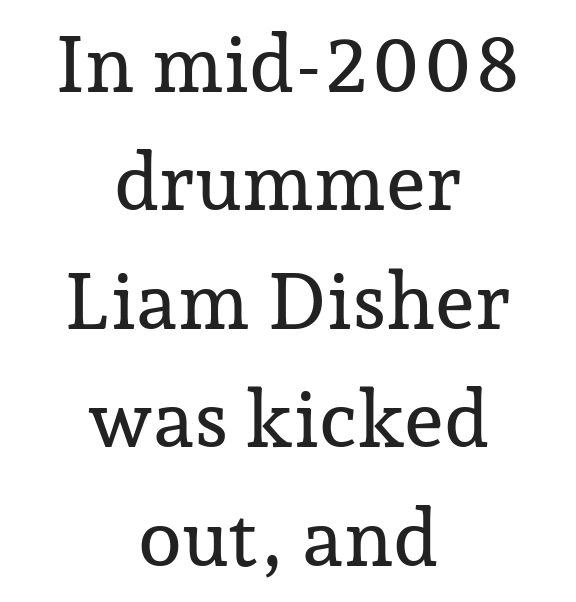
The image shows 79 px serif type, upright; set centered, normal line spacing (1.5x), normal letter spacing, not underlined; low stroke contrast and a medium x-height.
